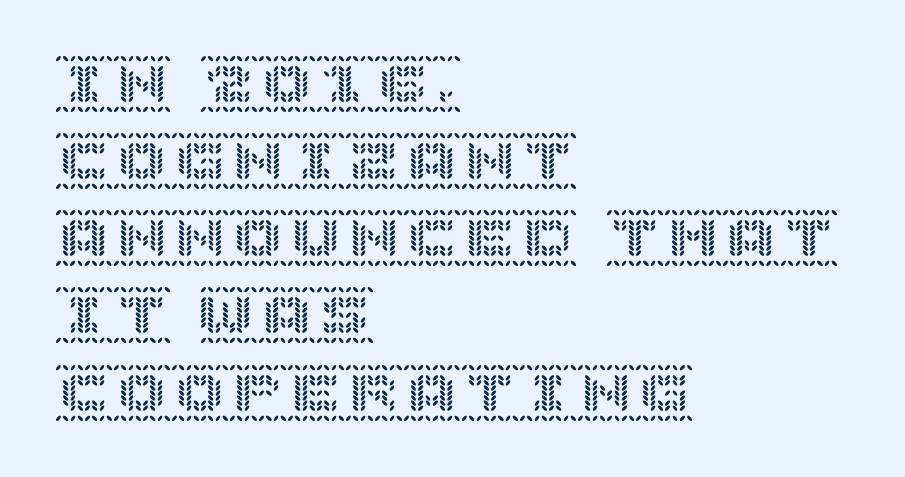
This sample uses plain, unmodified letter spacing. Notice how the stems are strictly vertical — no italics here. Letters rest on an invisible, unmarked baseline. In terms of leading, this rendering sits right in the middle. Alignment: flush left.
